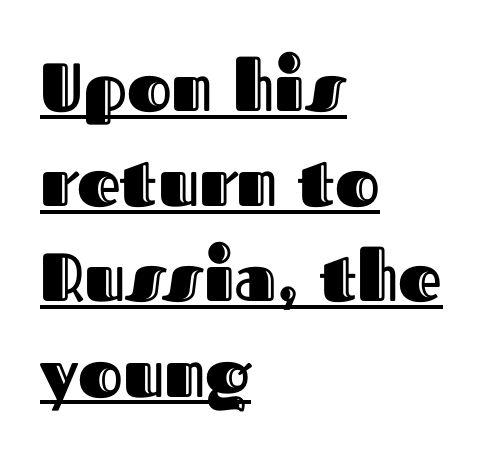
The image shows 68 px text type, upright; set left-aligned, normal line spacing (1.4x), normal letter spacing, underlined; a medium x-height.
